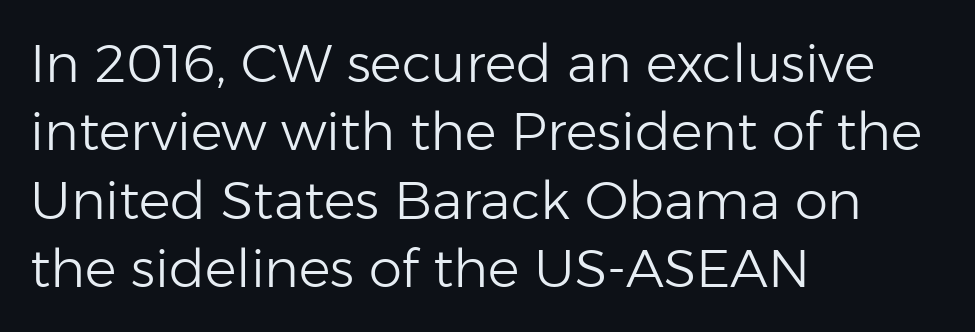
Q: Is the text bold? A: No.
Q: Is the text italic (slanted)? A: No, it is upright.
Q: Is the typeface a serif or a sans-serif typeface? A: Sans-serif.
Q: Is the text underlined? A: No.
Q: How is the paragraph aligned? A: Left-aligned.
Q: Is the spacing between letters normal or unusually wide? A: Normal.
Q: Is the spacing between lines tight, normal or loose? A: Normal.
Q: Width (condensed, normal, or wide)? A: Normal.
Q: Stroke contrast? A: Low.
Q: x-height? A: Medium.
Q: Monospaced? A: No.
